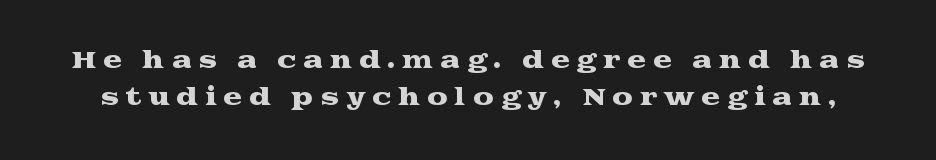
{"italic": "no", "underline": "no", "line_spacing": "normal", "line_spacing_ratio": 1.62, "letter_spacing": "wide", "letter_spacing_em": 0.29, "glyph_px": 23}
